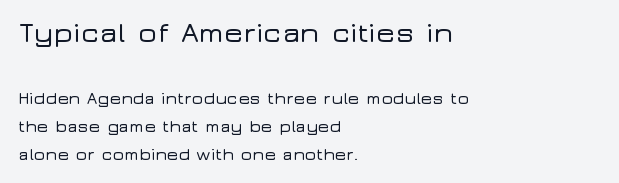
{"serif": "no", "italic": "no", "width": "wide", "stroke_contrast": "low", "x_height": "medium", "monospaced": "no", "underline": "no", "align": "left", "line_spacing": "normal", "line_spacing_ratio": 1.67, "letter_spacing": "normal", "letter_spacing_em": 0.0, "larger_block": "first", "size_ratio": 1.71, "glyph_px": 29}
